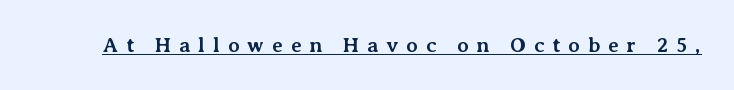
The words here are underlined. Spacing between characters has been opened up far beyond the box default. Weight check: bold — yes, fully. This is roman type, the default non-slanted kind.
